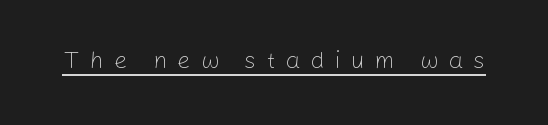
Q: Is the text bold? A: No.
Q: Is the text italic (slanted)? A: No, it is upright.
Q: Is the text underlined? A: Yes.
Q: Is the spacing between letters normal or unusually wide? A: Unusually wide.
